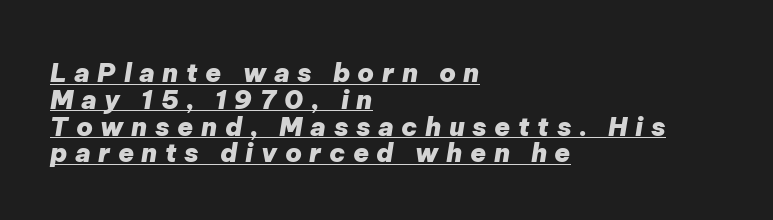
The image shows 26 px bold type, italic (leaning right); set left-aligned, tight line spacing (1.03x), unusually wide letter spacing (+0.29 em), underlined.
